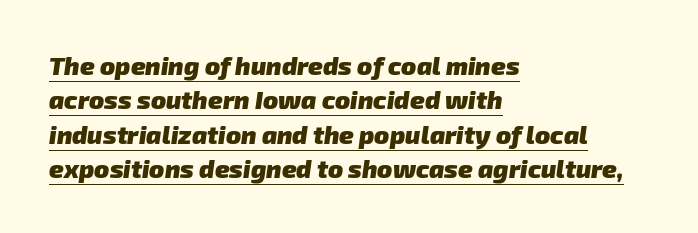
The glyphs have the mass of a bold cut. What stands out about the letter spacing? Nothing — it is the standard amount. Each line starts at the same left margin while the right side varies. What's the leading like? Ordinary, nothing unusual.
